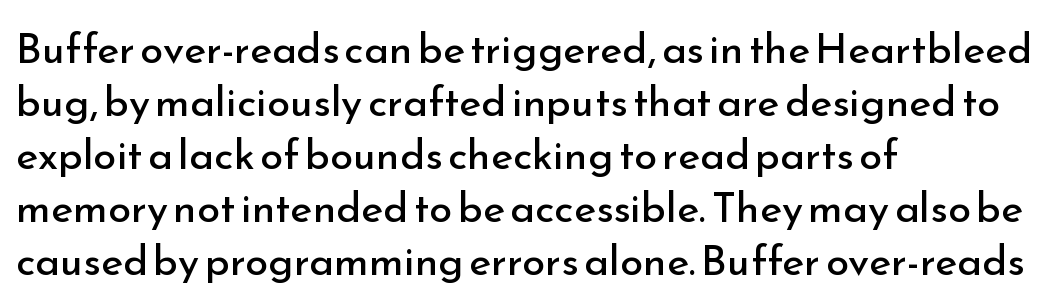
{"serif": "no", "italic": "no", "bold": "no", "weight": "regular", "width": "normal", "stroke_contrast": "low", "x_height": "small", "monospaced": "no", "underline": "no", "align": "left", "line_spacing": "normal", "line_spacing_ratio": 1.26, "letter_spacing": "normal", "letter_spacing_em": 0.0, "glyph_px": 42}
